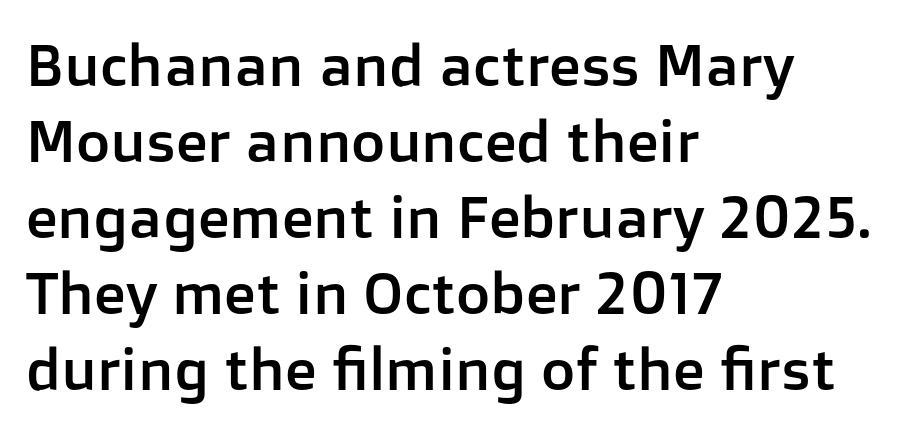
{"serif": "no", "italic": "no", "width": "normal", "stroke_contrast": "low", "x_height": "medium", "monospaced": "no", "underline": "no", "align": "left", "line_spacing": "normal", "line_spacing_ratio": 1.29, "letter_spacing": "normal", "letter_spacing_em": 0.0, "glyph_px": 59}
